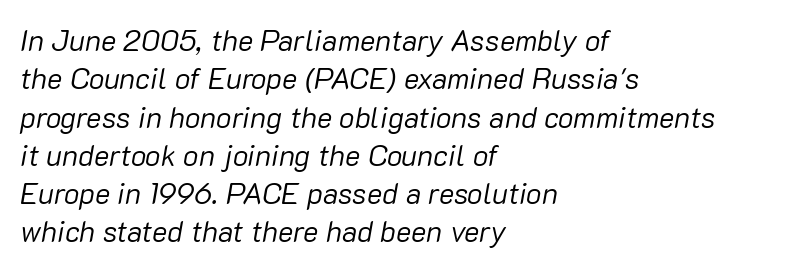
{"italic": "yes", "lean": "right", "slant_degrees": 10, "bold": "no", "weight": "regular", "width": "normal", "stroke_contrast": "low", "x_height": "medium", "monospaced": "no", "underline": "no", "align": "left", "line_spacing": "normal", "line_spacing_ratio": 1.32, "letter_spacing": "normal", "letter_spacing_em": 0.0, "glyph_px": 29}
